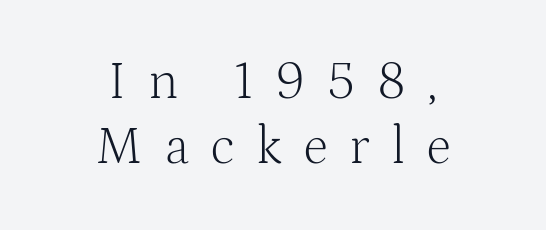
The image shows 53 px light serif type, upright; set centered, line spacing 1.22x, unusually wide letter spacing (+0.41 em), not underlined; medium stroke contrast and a medium x-height.
